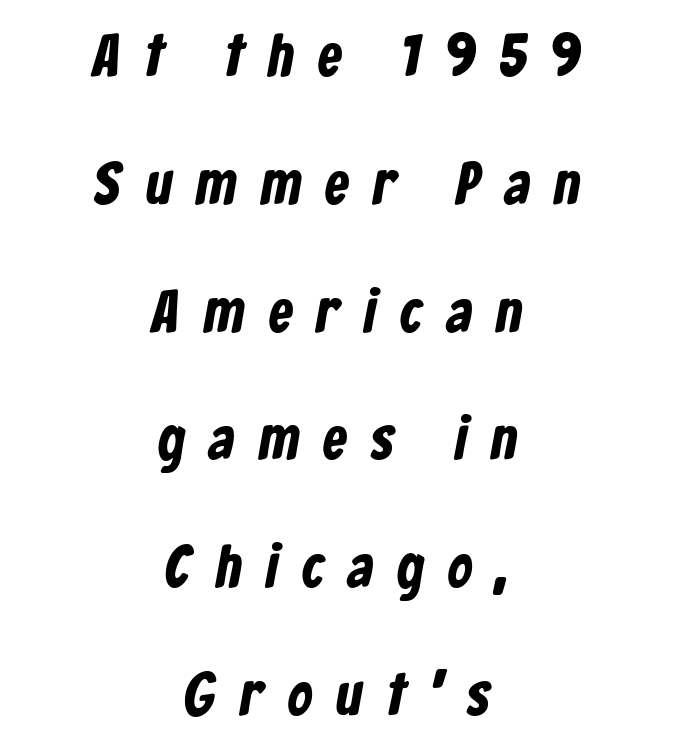
{"serif": "no", "bold": "yes", "weight": "bold", "width": "condensed", "stroke_contrast": "low", "x_height": "medium", "monospaced": "no", "underline": "no", "align": "center", "line_spacing": "loose", "line_spacing_ratio": 2.13, "letter_spacing": "wide", "letter_spacing_em": 0.41, "glyph_px": 60}
